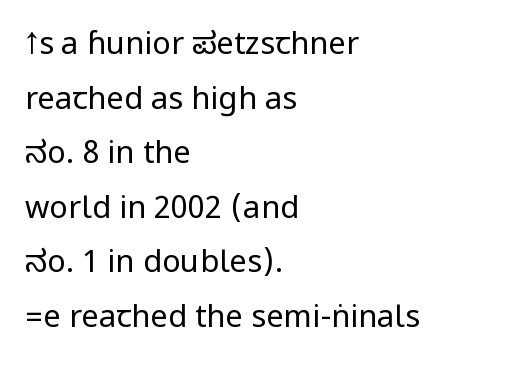
This is sans-serif lettering, the kind often seen on screens and signage. Students, note that the glyphs here touch the page at normal intervals. Plain, unruled lines of type. Vertical stems look standard width or narrower in stroke.
